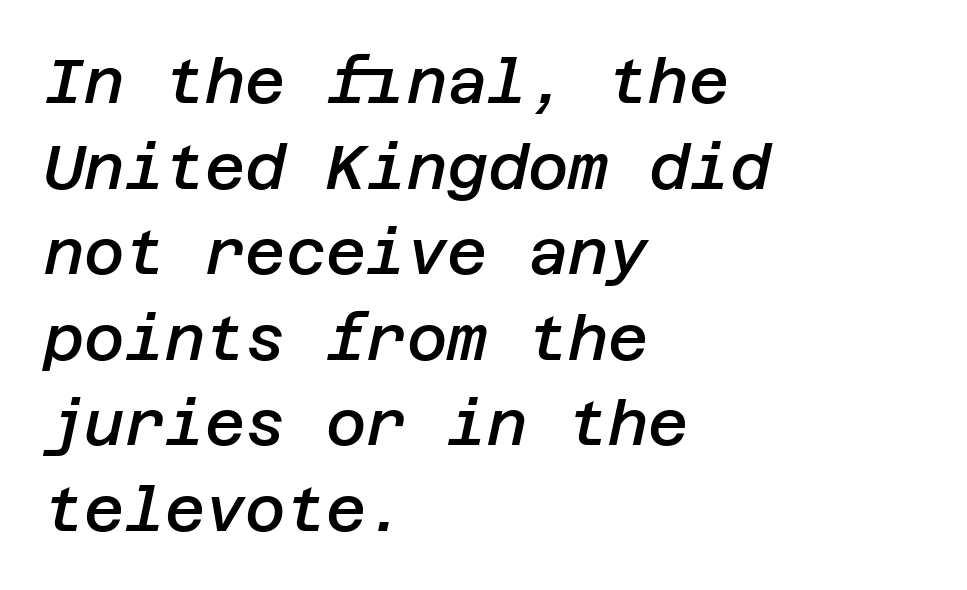
The image shows 62 px semibold type, italic (leaning right); set left-aligned, normal line spacing (1.38x), normal letter spacing, not underlined; low stroke contrast and a large x-height.
